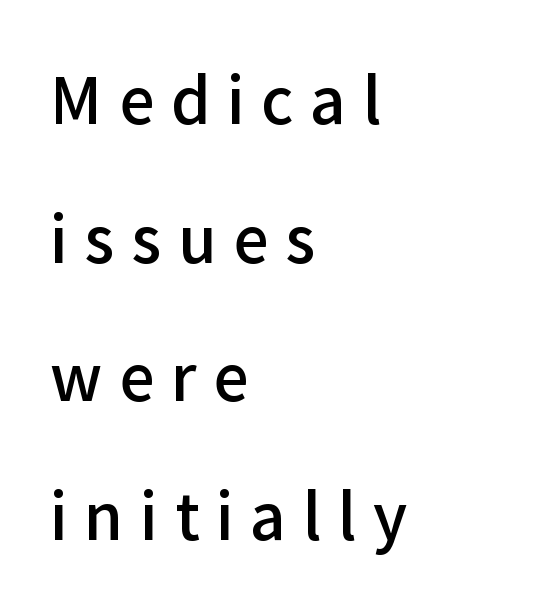
{"serif": "no", "italic": "no", "bold": "semi", "weight": "semibold", "width": "normal", "stroke_contrast": "low", "x_height": "medium", "monospaced": "no", "underline": "no", "align": "left", "line_spacing": "loose", "line_spacing_ratio": 2.2, "letter_spacing": "wide", "letter_spacing_em": 0.26, "glyph_px": 63}
